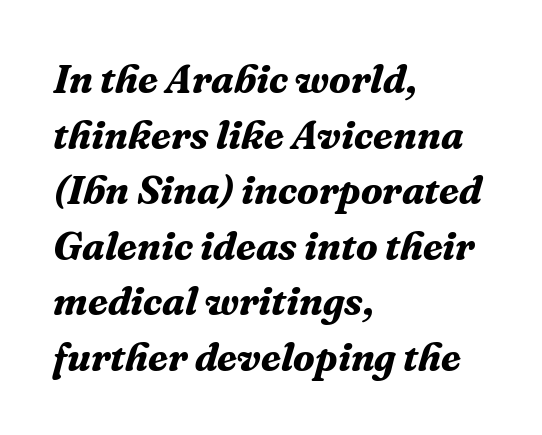
{"serif": "yes", "italic": "yes", "lean": "right", "slant_degrees": 16, "bold": "yes", "weight": "bold", "width": "normal", "stroke_contrast": "medium", "x_height": "medium", "monospaced": "no", "underline": "no", "align": "left", "line_spacing": "normal", "line_spacing_ratio": 1.39, "letter_spacing": "normal", "letter_spacing_em": 0.0, "glyph_px": 40}
